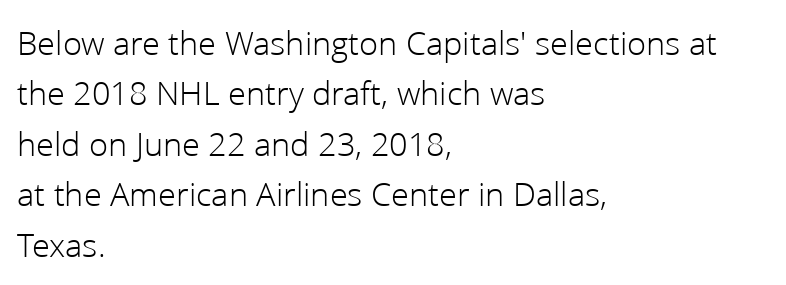
{"serif": "no", "italic": "no", "bold": "no", "weight": "light", "width": "normal", "stroke_contrast": "low", "x_height": "medium", "monospaced": "no", "underline": "no", "align": "left", "line_spacing": "normal", "line_spacing_ratio": 1.44, "letter_spacing": "normal", "letter_spacing_em": 0.0, "glyph_px": 35}
